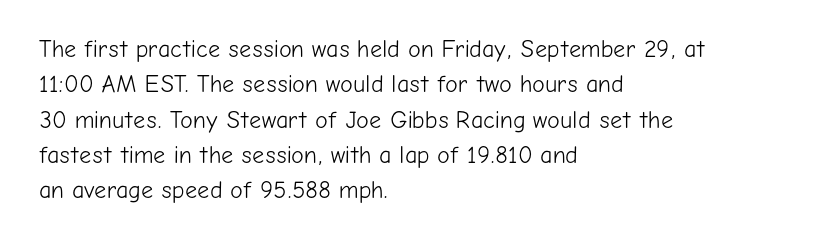
The image shows 24 px text type, upright; set left-aligned, normal line spacing (1.47x), normal letter spacing, not underlined.
